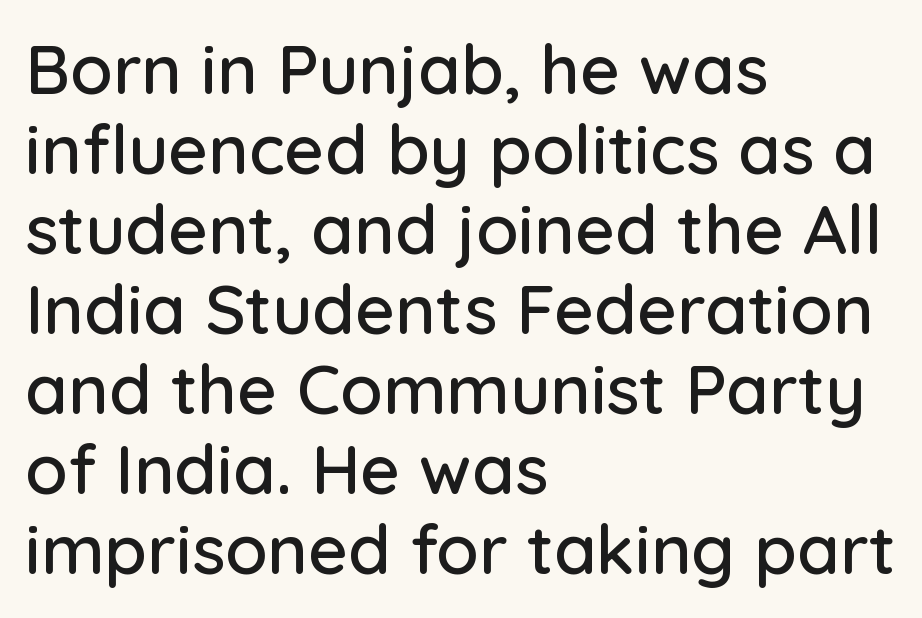
{"serif": "no", "italic": "no", "width": "normal", "stroke_contrast": "low", "x_height": "medium", "monospaced": "no", "underline": "no", "align": "left", "line_spacing_ratio": 1.16, "letter_spacing": "normal", "letter_spacing_em": 0.0, "glyph_px": 69}
